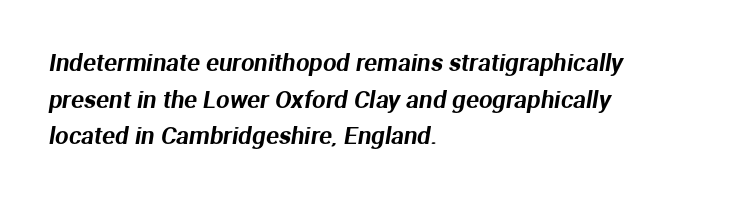
Q: Is the text underlined? A: No.
Q: How is the paragraph aligned? A: Left-aligned.
Q: Is the spacing between letters normal or unusually wide? A: Normal.
Q: Is the spacing between lines tight, normal or loose? A: Normal.
